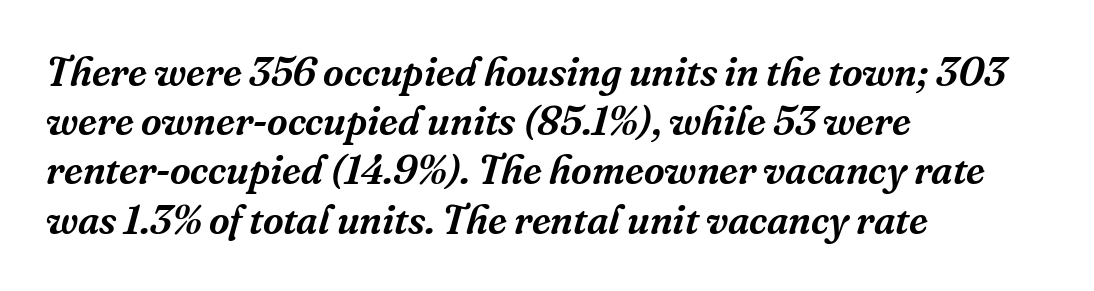
The image shows 40 px serif type, italic (leaning right); set left-aligned, line spacing 1.23x, normal letter spacing, not underlined; medium stroke contrast and a medium x-height.
